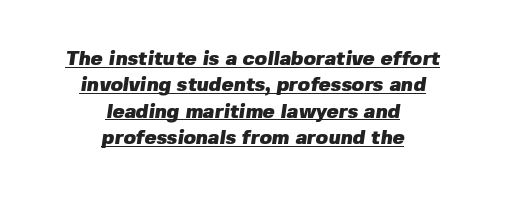
You can see a thin bar hugging the bottom of the glyphs. What's the leading like? Ordinary, nothing unusual. Neither beginnings nor endings align; midpoints do. Letter spacing: default. The font is running at its bold setting.
